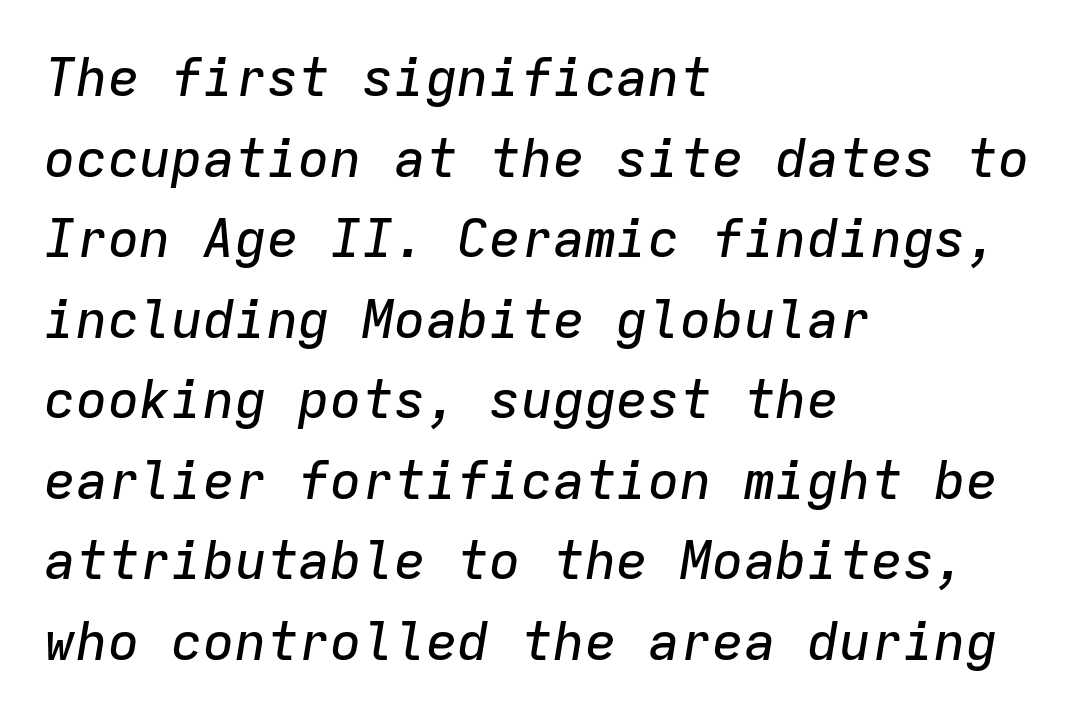
The image shows 53 px text type, italic (leaning right), monospaced; set left-aligned, normal line spacing (1.52x), normal letter spacing, not underlined; low stroke contrast and a medium x-height.
